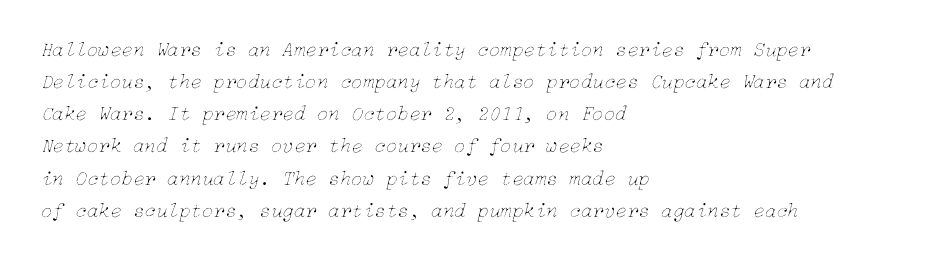
{"italic": "yes", "lean": "right", "slant_degrees": 15, "bold": "no", "underline": "no", "align": "left", "line_spacing": "normal", "line_spacing_ratio": 1.53, "letter_spacing": "normal", "letter_spacing_em": 0.0, "glyph_px": 21}
